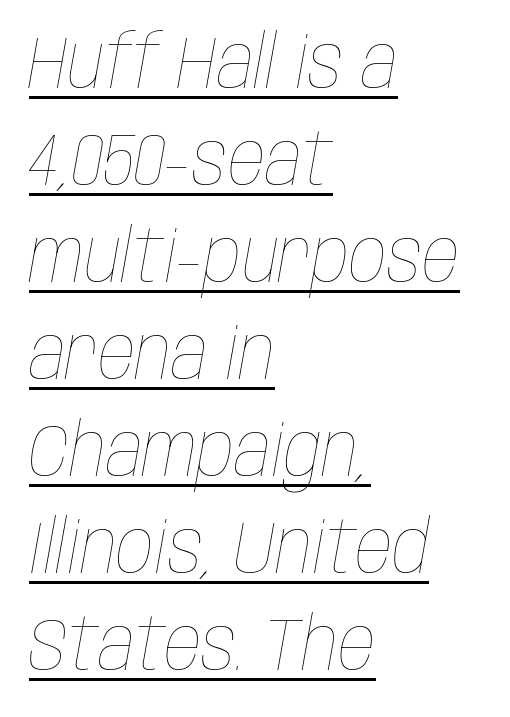
The image shows 74 px thin, condensed type, italic (leaning right); set left-aligned, normal line spacing (1.31x), normal letter spacing, underlined; low stroke contrast and a large x-height.
